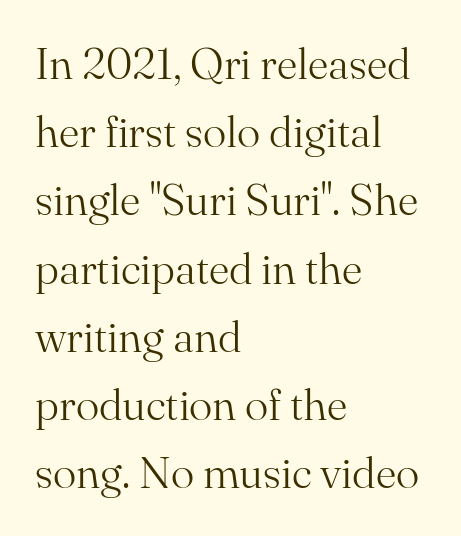
Q: Is the text bold? A: No.
Q: Is the text italic (slanted)? A: No, it is upright.
Q: Is the typeface a serif or a sans-serif typeface? A: Serif.
Q: Is the text underlined? A: No.
Q: How is the paragraph aligned? A: Left-aligned.
Q: Is the spacing between letters normal or unusually wide? A: Normal.
Q: Is the spacing between lines tight, normal or loose? A: Normal.
Q: Width (condensed, normal, or wide)? A: Normal.
Q: Stroke contrast? A: Medium.
Q: x-height? A: Small.
Q: Monospaced? A: No.
